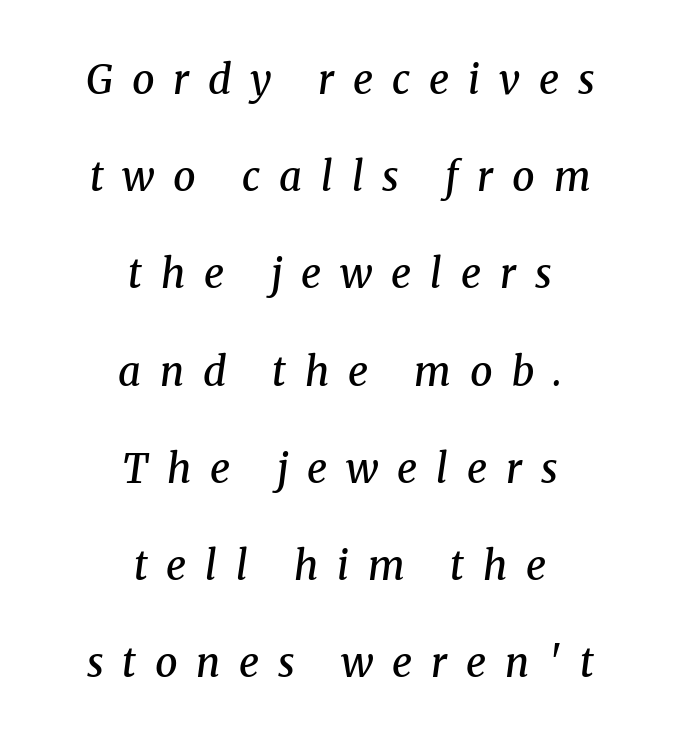
{"serif": "yes", "italic": "yes", "lean": "right", "slant_degrees": 8, "bold": "semi", "weight": "semibold", "width": "normal", "stroke_contrast": "medium", "x_height": "medium", "monospaced": "no", "underline": "no", "align": "center", "line_spacing": "loose", "line_spacing_ratio": 2.43, "letter_spacing": "wide", "letter_spacing_em": 0.47, "glyph_px": 40}
